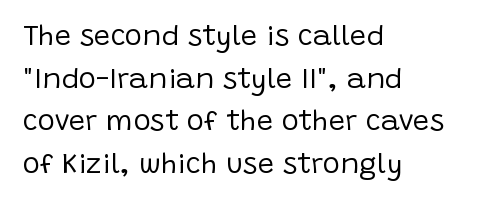
The image shows 29 px regular-weight sans-serif type, upright; set left-aligned, normal line spacing (1.47x), normal letter spacing, not underlined; low stroke contrast and a large x-height.
